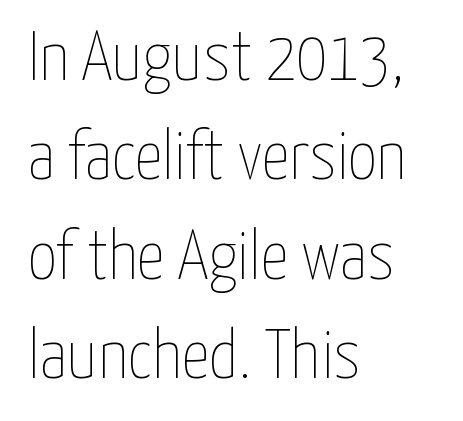
Short and long lines alike share a common starting point at left. The face used here is rendered with its standard letterfit. Vertical stems look standard width or narrower in stroke. Any mark beneath the type? The region is blank. The space between consecutive lines is moderate. Every character sits straight up, as roman type does.
